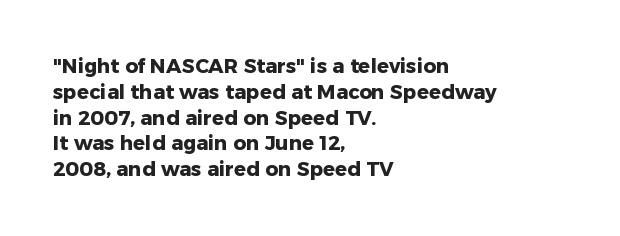
Q: Is the text bold? A: Yes.
Q: Is the text italic (slanted)? A: No, it is upright.
Q: Is the text underlined? A: No.
Q: How is the paragraph aligned? A: Left-aligned.
Q: Is the spacing between letters normal or unusually wide? A: Normal.
Q: Is the spacing between lines tight, normal or loose? A: Normal.
